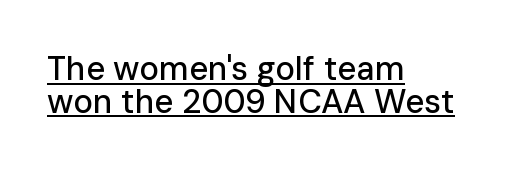
Q: Is the text italic (slanted)? A: No, it is upright.
Q: Is the typeface a serif or a sans-serif typeface? A: Sans-serif.
Q: Is the text underlined? A: Yes.
Q: How is the paragraph aligned? A: Left-aligned.
Q: Is the spacing between letters normal or unusually wide? A: Normal.
Q: Is the spacing between lines tight, normal or loose? A: Tight.
Q: Width (condensed, normal, or wide)? A: Normal.
Q: Stroke contrast? A: Low.
Q: x-height? A: Medium.
Q: Monospaced? A: No.
